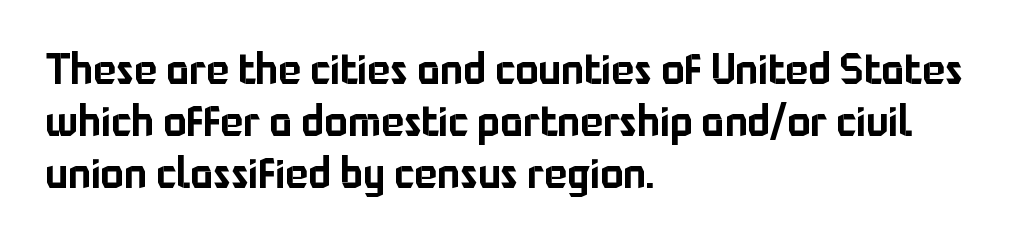
The image shows 43 px sans-serif type, upright; set left-aligned, line spacing 1.21x, normal letter spacing, not underlined; low stroke contrast and a medium x-height.
